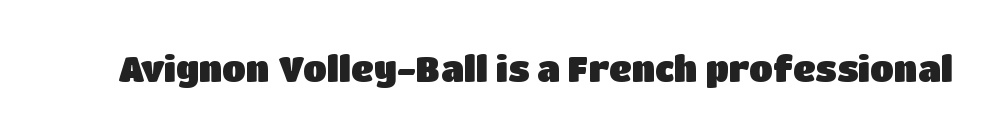
The image shows 35 px sans-serif type, upright; set normal letter spacing, not underlined; low stroke contrast and a large x-height.
